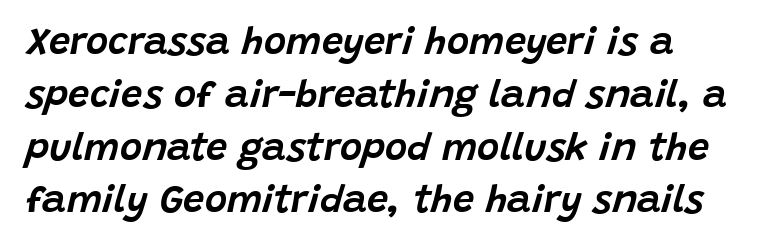
The image shows 38 px text type, italic (leaning right); set normal line spacing (1.39x), normal letter spacing, not underlined; low stroke contrast and a large x-height.
